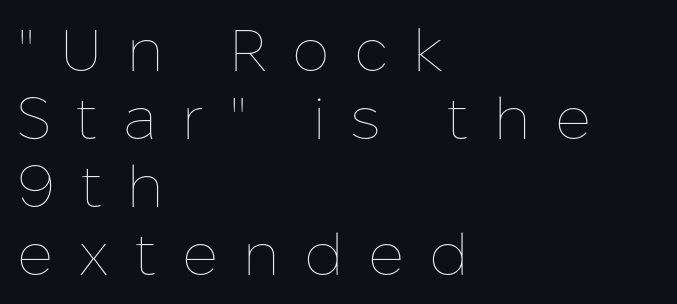
{"italic": "no", "bold": "no", "weight": "thin", "width": "normal", "stroke_contrast": "low", "x_height": "medium", "monospaced": "no", "underline": "no", "align": "left", "line_spacing": "tight", "line_spacing_ratio": 1.15, "letter_spacing": "wide", "letter_spacing_em": 0.42, "glyph_px": 59}
